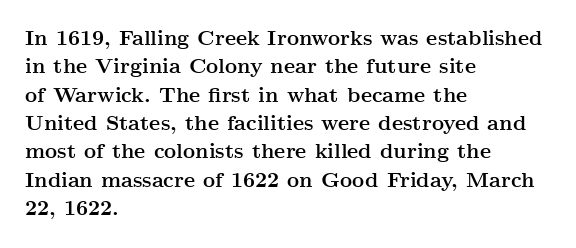
Q: Is the text bold? A: Yes.
Q: Is the text italic (slanted)? A: No, it is upright.
Q: Is the text underlined? A: No.
Q: How is the paragraph aligned? A: Left-aligned.
Q: Is the spacing between letters normal or unusually wide? A: Normal.
Q: Is the spacing between lines tight, normal or loose? A: Normal.
